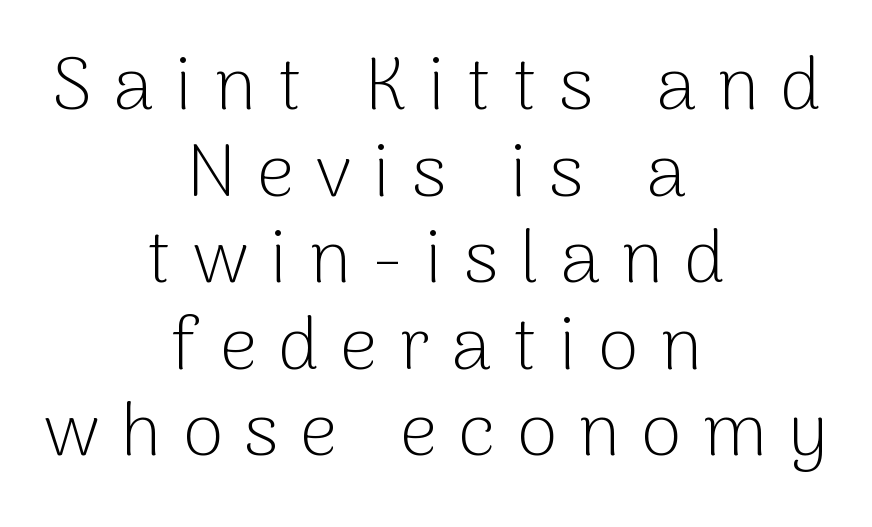
Q: Is the text bold? A: No.
Q: Is the text italic (slanted)? A: No, it is upright.
Q: Is the typeface a serif or a sans-serif typeface? A: Sans-serif.
Q: Is the text underlined? A: No.
Q: How is the paragraph aligned? A: Centered.
Q: Is the spacing between letters normal or unusually wide? A: Unusually wide.
Q: Width (condensed, normal, or wide)? A: Normal.
Q: Stroke contrast? A: Low.
Q: x-height? A: Medium.
Q: Monospaced? A: No.
